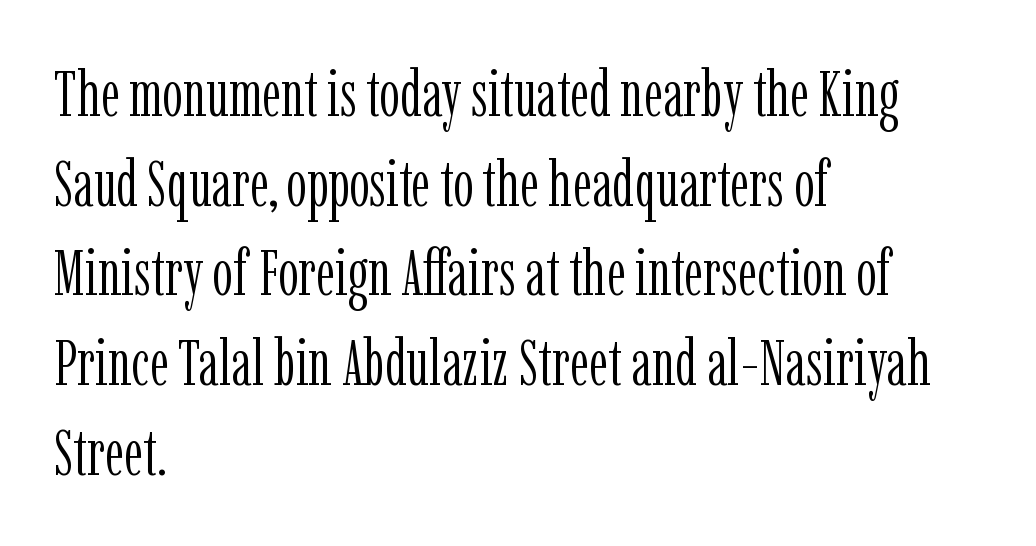
{"serif": "yes", "italic": "no", "bold": "no", "weight": "light", "width": "condensed", "stroke_contrast": "low", "x_height": "medium", "monospaced": "no", "underline": "no", "align": "left", "line_spacing": "normal", "line_spacing_ratio": 1.38, "letter_spacing": "normal", "letter_spacing_em": 0.0, "glyph_px": 65}
